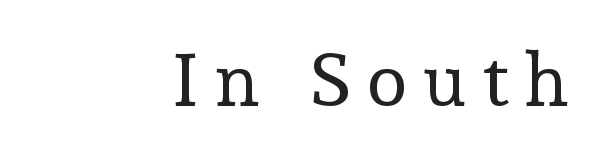
The paragraph has a hard right edge and a soft left edge. No word sits above an underline. The lettering stays uniformly vertical, giving the passage a roman look. Letterform terminals end in serifs throughout the passage. This sample uses expanded letter spacing, leaving extra air between glyphs. Summary of weight: not heavy and not bold.
